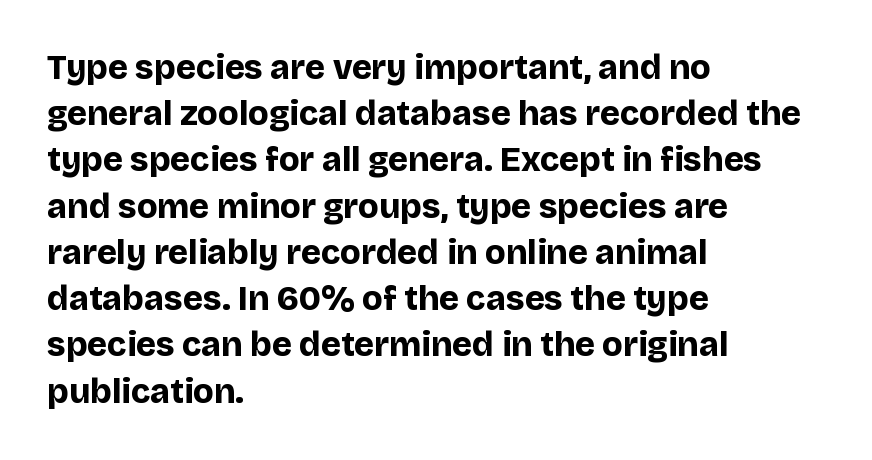
{"serif": "no", "italic": "no", "bold": "yes", "weight": "bold", "width": "normal", "stroke_contrast": "low", "x_height": "large", "monospaced": "no", "underline": "no", "align": "left", "line_spacing": "normal", "line_spacing_ratio": 1.36, "letter_spacing": "normal", "letter_spacing_em": 0.0, "glyph_px": 34}
